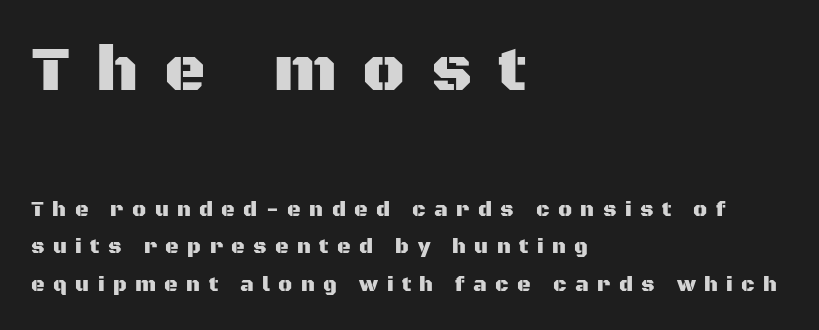
{"serif": "no", "italic": "no", "width": "normal", "stroke_contrast": "medium", "x_height": "large", "monospaced": "no", "underline": "no", "align": "left", "line_spacing_ratio": 1.78, "letter_spacing": "wide", "letter_spacing_em": 0.4, "larger_block": "first", "size_ratio": 3.05, "glyph_px": 64}
